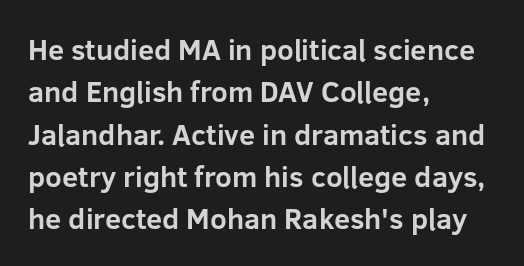
{"serif": "no", "italic": "no", "bold": "yes", "weight": "bold", "width": "normal", "stroke_contrast": "low", "x_height": "medium", "monospaced": "no", "underline": "no", "align": "left", "line_spacing": "normal", "line_spacing_ratio": 1.46, "letter_spacing": "normal", "letter_spacing_em": 0.0, "glyph_px": 29}
